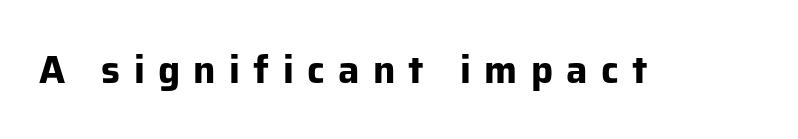
The rendering uses natural spacing where letterforms have individual widths. Set as a true bold cut, around the 700 mark. Characters remain perfectly vertical along every line. Characters follow at a spacing far wider than the type designer built in. In terms of letterform style, serifs are entirely absent.
